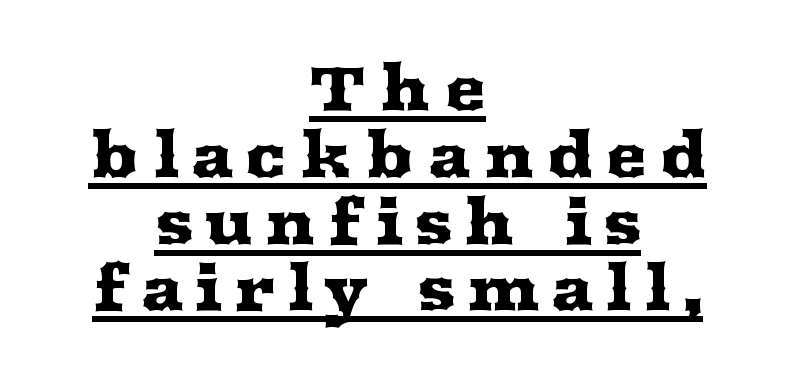
The image shows 63 px wide serif type, upright; set centered, tight line spacing (1.06x), underlined; medium stroke contrast and a medium x-height.
